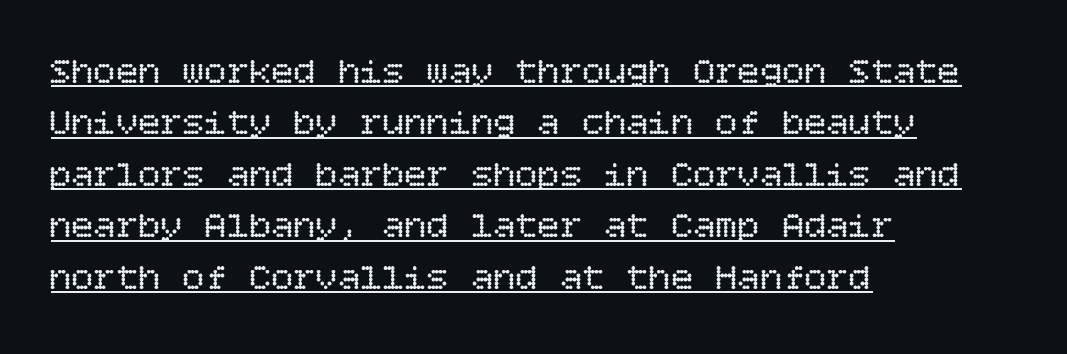
The image shows 37 px regular-weight type, upright; set left-aligned, normal line spacing (1.39x), normal letter spacing, underlined; low stroke contrast and a large x-height.
